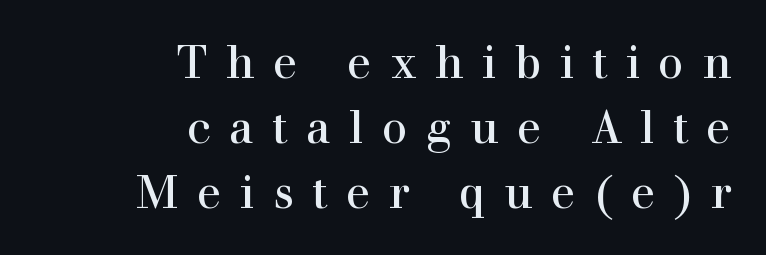
The image shows 45 px regular-weight serif type, upright; set right-aligned, normal line spacing (1.44x), unusually wide letter spacing (+0.41 em), not underlined; high stroke contrast and a medium x-height.
